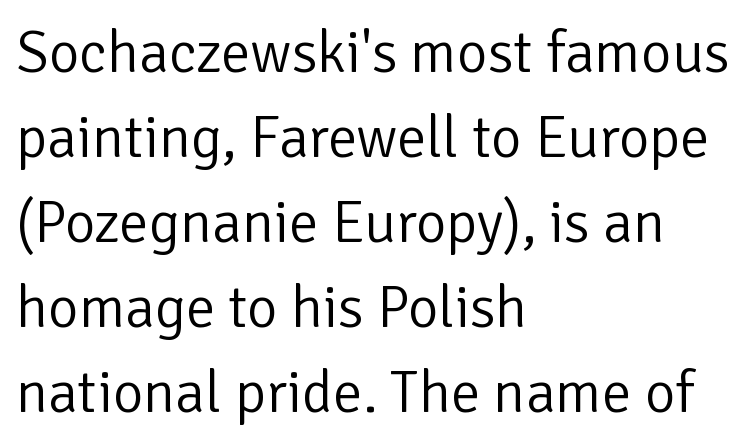
Tracking here is standard; glyphs follow each other at the usual distance. The lettering stays uniformly vertical, giving the passage a roman look. The face used here is a sans, in the tradition of grotesques and geometrics. These lines stack with their left ends in a neat column. Vertically, the passage feels balanced, rows spaced as you'd expect.
